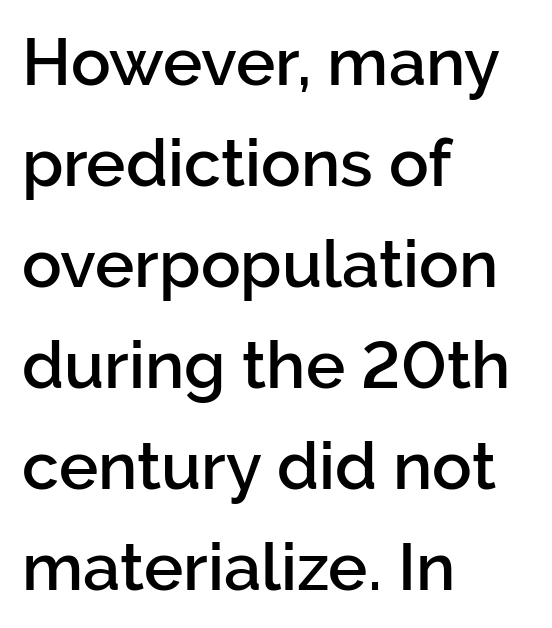
What stands out about the letter spacing? Nothing — it is the standard amount. Each letter keeps its own natural width here, so spacing adapts to shape. What weight is shown? A semibold, between regular and bold. Posture: vertical. How would I describe the line gaps? Plain and ordinary. Line beginnings align vertically; line endings do not.
